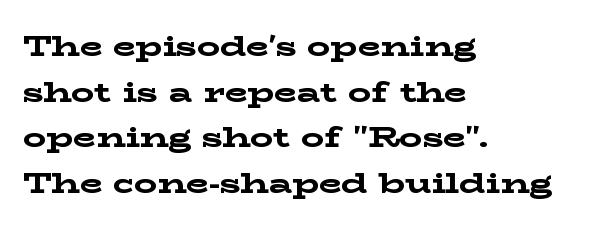
{"serif": "yes", "italic": "no", "bold": "yes", "weight": "bold", "width": "wide", "stroke_contrast": "low", "x_height": "medium", "monospaced": "no", "underline": "no", "align": "left", "line_spacing": "normal", "line_spacing_ratio": 1.57, "letter_spacing": "normal", "letter_spacing_em": 0.0, "glyph_px": 29}
